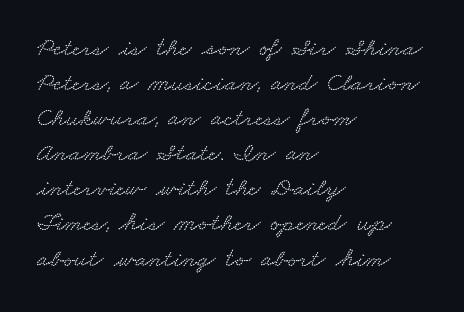
{"underline": "no", "align": "left", "line_spacing": "normal", "line_spacing_ratio": 1.35, "letter_spacing": "normal", "letter_spacing_em": 0.0, "glyph_px": 26}
